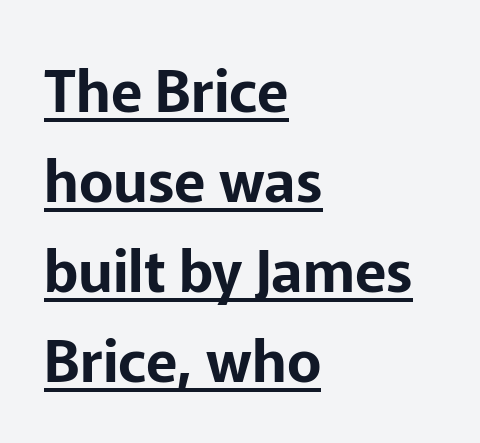
The image shows 58 px sans-serif type, upright; set left-aligned, normal line spacing (1.55x), normal letter spacing, underlined; low stroke contrast and a medium x-height.
